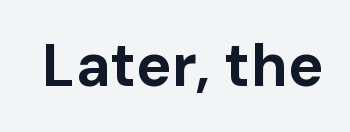
Q: Is the text bold? A: Yes.
Q: Is the text italic (slanted)? A: No, it is upright.
Q: Is the typeface a serif or a sans-serif typeface? A: Sans-serif.
Q: Is the text underlined? A: No.
Q: Is the spacing between letters normal or unusually wide? A: Normal.
Q: Width (condensed, normal, or wide)? A: Normal.
Q: Stroke contrast? A: Low.
Q: x-height? A: Medium.
Q: Monospaced? A: No.
